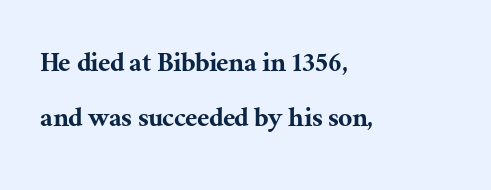
Q: Is the text italic (slanted)? A: No, it is upright.
Q: Is the typeface a serif or a sans-serif typeface? A: Serif.
Q: Is the text underlined? A: No.
Q: How is the paragraph aligned? A: Left-aligned.
Q: Is the spacing between letters normal or unusually wide? A: Normal.
Q: Width (condensed, normal, or wide)? A: Normal.
Q: Stroke contrast? A: Medium.
Q: x-height? A: Medium.
Q: Monospaced? A: No.
